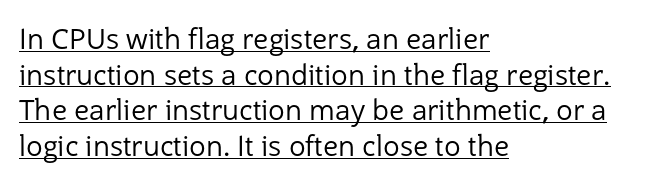
Layout note: lines flush left. Posture: vertical. No extra tracking has been applied to these lines. Bold? No — there's no thickening of the strokes.
